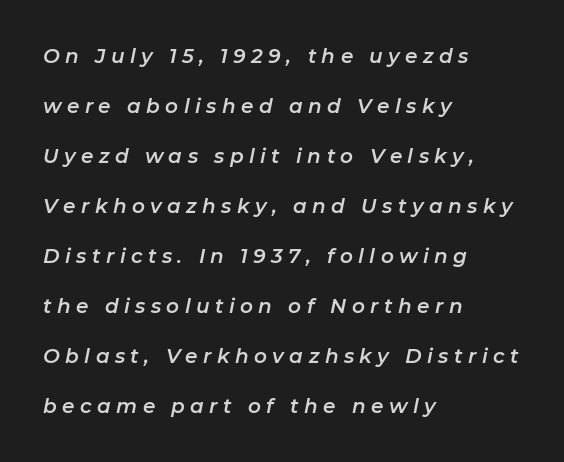
{"italic": "yes", "lean": "right", "slant_degrees": 11, "underline": "no", "align": "left", "line_spacing": "loose", "line_spacing_ratio": 2.5, "letter_spacing": "wide", "letter_spacing_em": 0.27, "glyph_px": 20}
